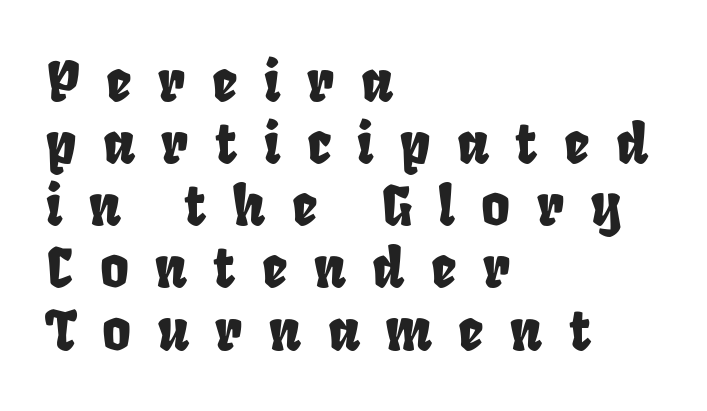
The image shows 55 px condensed sans-serif type; set left-aligned, tight line spacing (1.13x), unusually wide letter spacing (+0.48 em), not underlined; low stroke contrast and a large x-height.
